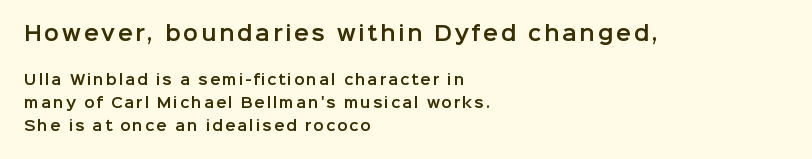
Q: Is the text italic (slanted)? A: No, it is upright.
Q: Is the text underlined? A: No.
Q: How is the paragraph aligned? A: Left-aligned.
Q: Is the spacing between lines tight, normal or loose? A: Normal.
Q: Which block of text is set in a larger size, the first (top) or the second (bottom)? A: The first (top) one.
